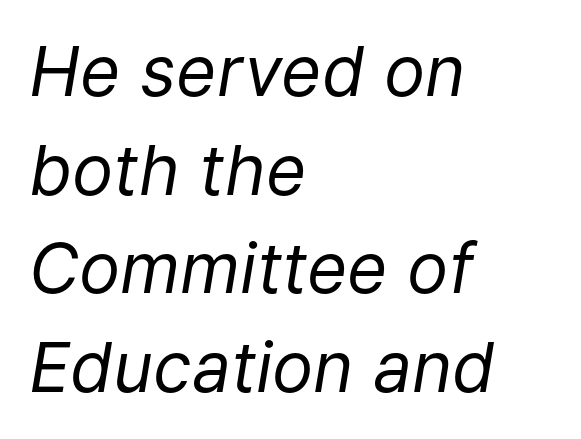
The line-height multiplier appears to be the usual default. A typesetter would call this proportional, since set widths differ per character. Short and long lines alike share a common starting point at left. How are the letters spaced? Ordinarily, with no added tracking. This rendering features lettering with no underline.
